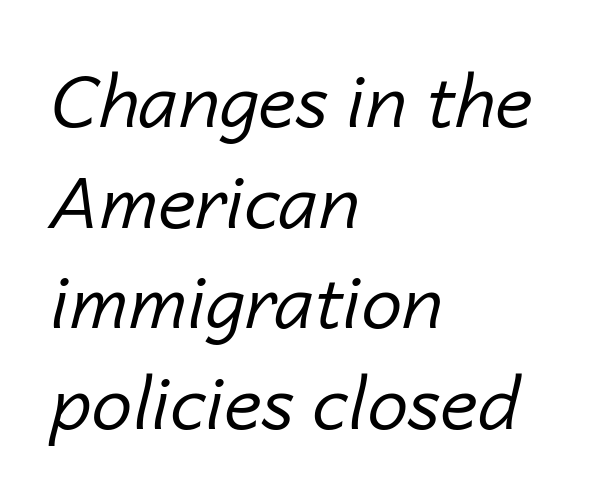
Q: Is the text bold? A: No.
Q: Is the text italic (slanted)? A: Yes, it leans right by about 14 degrees.
Q: Is the text underlined? A: No.
Q: How is the paragraph aligned? A: Left-aligned.
Q: Is the spacing between letters normal or unusually wide? A: Normal.
Q: Is the spacing between lines tight, normal or loose? A: Normal.
Q: Width (condensed, normal, or wide)? A: Normal.
Q: Stroke contrast? A: Low.
Q: x-height? A: Medium.
Q: Monospaced? A: No.
